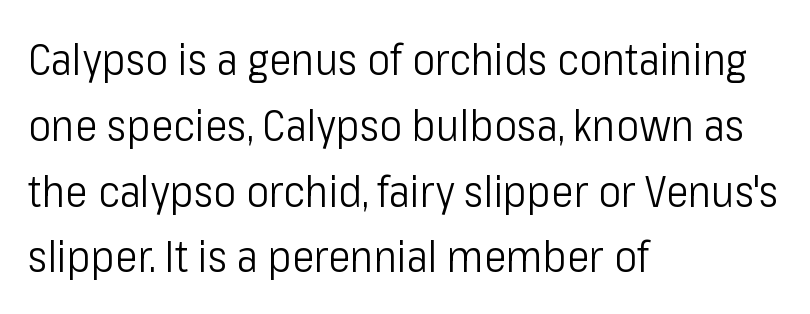
{"serif": "no", "italic": "no", "bold": "no", "weight": "light", "width": "condensed", "stroke_contrast": "low", "x_height": "medium", "monospaced": "no", "underline": "no", "align": "left", "line_spacing": "normal", "line_spacing_ratio": 1.53, "letter_spacing": "normal", "letter_spacing_em": 0.0, "glyph_px": 43}
